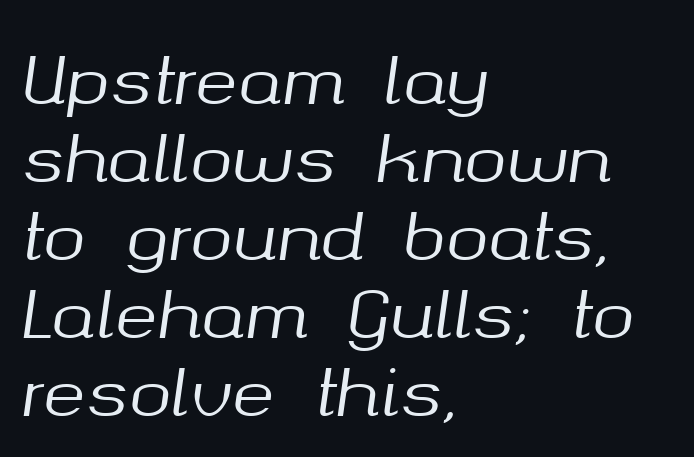
Do the characters align in a grid? No, the font is proportional. Line beginnings align vertically; line endings do not. Unmarked baselines from the first word to the last. Characters follow at the spacing the type designer built in. The passage shown leans; its letterforms are oblique.
